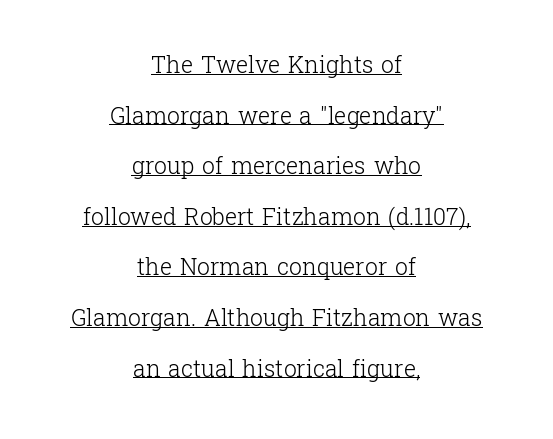
Glyph-to-glyph distance matches everyday printed text. Each line of the rendering has a horizontal stroke beneath the glyphs. Stroke thickness stays within the range of a standard reading face or lighter. Does the leading feel generous? Absolutely, it's lavish.
